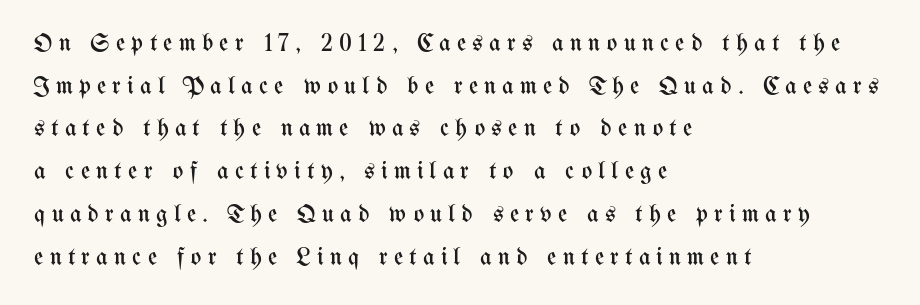
The image shows 25 px text type, upright; set left-aligned, line spacing 1.71x, unusually wide letter spacing (+0.25 em), not underlined.
